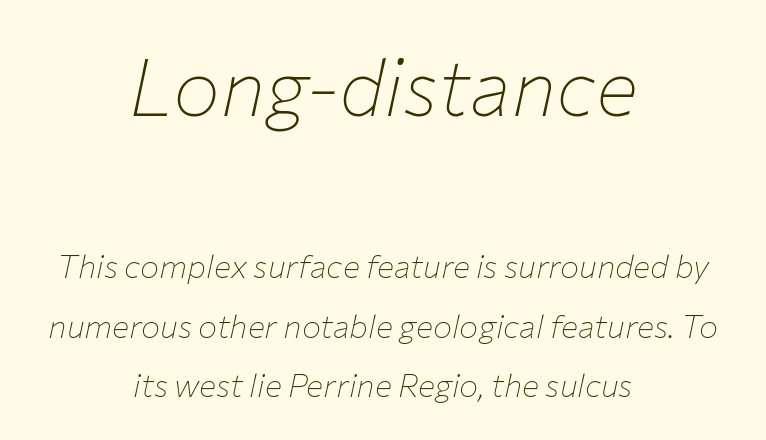
Q: Is the text bold? A: No.
Q: Is the text italic (slanted)? A: Yes, it leans right by about 12 degrees.
Q: Is the text underlined? A: No.
Q: How is the paragraph aligned? A: Centered.
Q: Is the spacing between letters normal or unusually wide? A: Normal.
Q: Which block of text is set in a larger size, the first (top) or the second (bottom)? A: The first (top) one.
Q: Width (condensed, normal, or wide)? A: Normal.
Q: Stroke contrast? A: Low.
Q: x-height? A: Medium.
Q: Monospaced? A: No.
